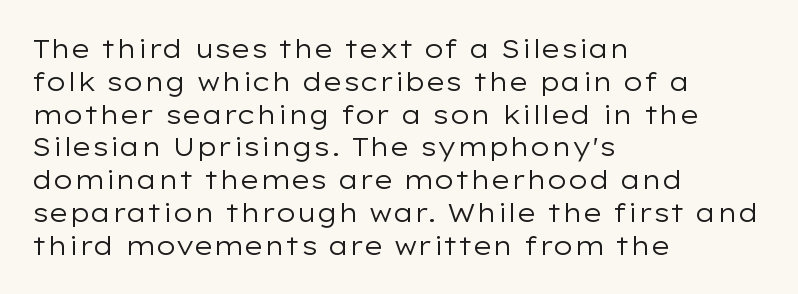
The image shows 26 px text type, upright; set left-aligned, normal line spacing (1.26x), normal letter spacing, not underlined.
